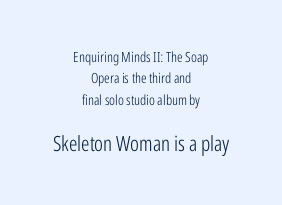
Does the leading feel generous? No, just average. Rendered with straight, roman letterforms. Of the two passages, the one underneath uses the larger point size. In CSS terms this would be text-align: center. Summary of weight: not heavy and not bold.
